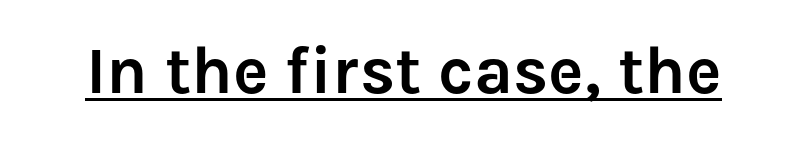
The image shows 67 px sans-serif type, upright; set normal letter spacing, underlined; low stroke contrast and a medium x-height.
